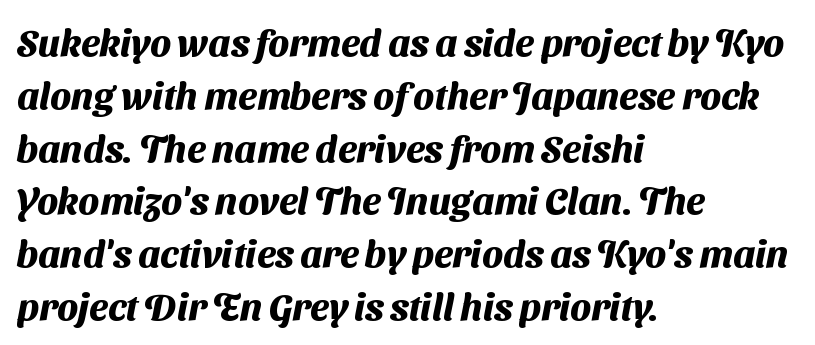
Q: Is the text bold? A: Yes.
Q: Is the typeface a serif or a sans-serif typeface? A: Sans-serif.
Q: Is the text underlined? A: No.
Q: How is the paragraph aligned? A: Left-aligned.
Q: Is the spacing between letters normal or unusually wide? A: Normal.
Q: Is the spacing between lines tight, normal or loose? A: Normal.
Q: Width (condensed, normal, or wide)? A: Normal.
Q: Stroke contrast? A: Medium.
Q: x-height? A: Medium.
Q: Monospaced? A: No.
